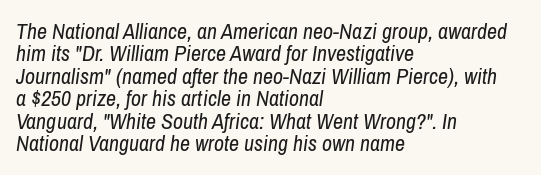
The image shows 22 px text type, italic (leaning right); set left-aligned, tight line spacing (1.02x), normal letter spacing, not underlined.
